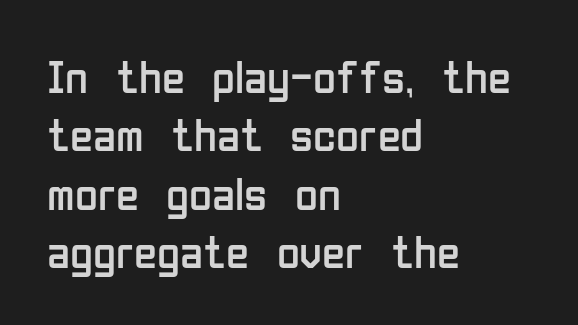
Q: Is the text bold? A: No.
Q: Is the text italic (slanted)? A: No, it is upright.
Q: Is the typeface a serif or a sans-serif typeface? A: Sans-serif.
Q: Is the text underlined? A: No.
Q: How is the paragraph aligned? A: Left-aligned.
Q: Is the spacing between letters normal or unusually wide? A: Normal.
Q: Width (condensed, normal, or wide)? A: Condensed.
Q: Stroke contrast? A: Low.
Q: x-height? A: Medium.
Q: Monospaced? A: No.
